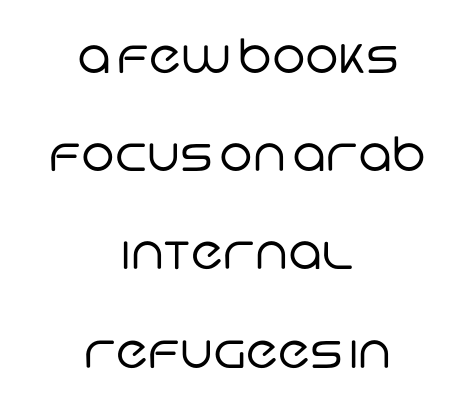
You can tell from the bare stems that sans-serif type was used. Think standard paragraph weight, or any step lighter than that. The strip under each line holds only bare page. The space between consecutive lines is lavish. You could not count columns in this text — the font is proportionally spaced. Short note: letters normally spaced.
